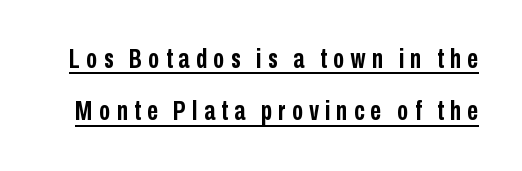
Q: Is the text bold? A: Yes.
Q: Is the text italic (slanted)? A: No, it is upright.
Q: Is the text underlined? A: Yes.
Q: Is the spacing between letters normal or unusually wide? A: Unusually wide.
Q: Is the spacing between lines tight, normal or loose? A: Loose.
